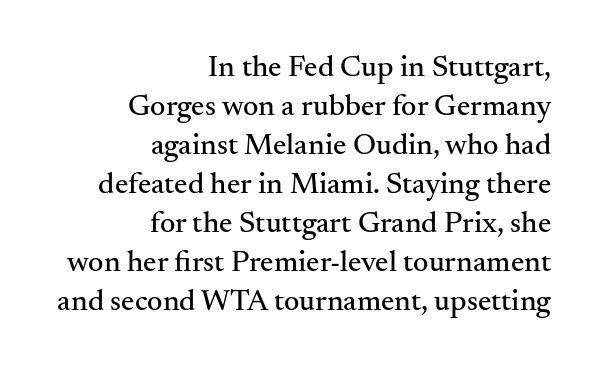
A typesetter would call this leading conventional body-copy spacing. The line texture is even and compact thanks to regular tracking. Upright lettering throughout. Observe the serifs anchoring each vertical stroke in this sample. Horizontally, the lines are justified to the trailing edge only. Each letter keeps its own natural width here, so spacing adapts to shape.
